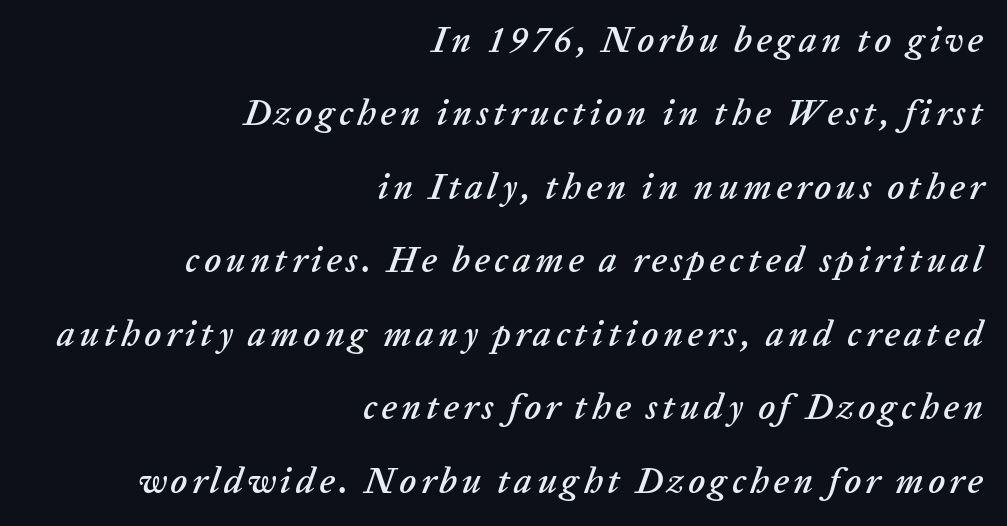
The image shows 36 px text type, italic (leaning right); set right-aligned, loose line spacing (2.04x), not underlined; low stroke contrast and a medium x-height.
